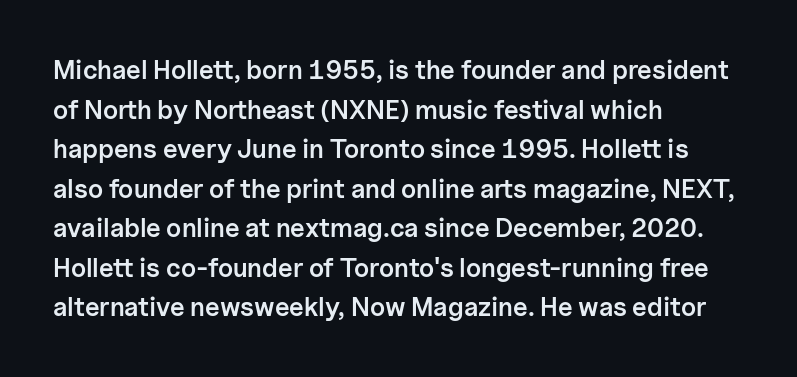
Q: Is the text bold? A: Semi-bold.
Q: Is the text italic (slanted)? A: No, it is upright.
Q: Is the text underlined? A: No.
Q: How is the paragraph aligned? A: Left-aligned.
Q: Is the spacing between letters normal or unusually wide? A: Normal.
Q: Is the spacing between lines tight, normal or loose? A: Normal.
